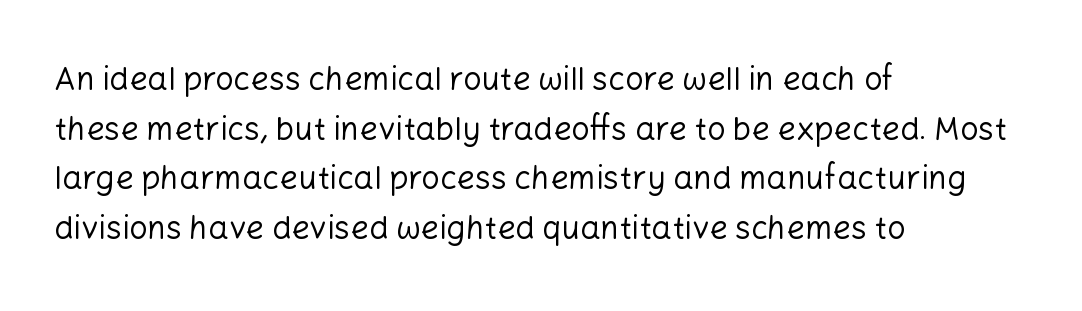
The image shows 32 px regular-weight sans-serif type, upright; set left-aligned, normal line spacing (1.55x), normal letter spacing, not underlined; low stroke contrast and a medium x-height.
